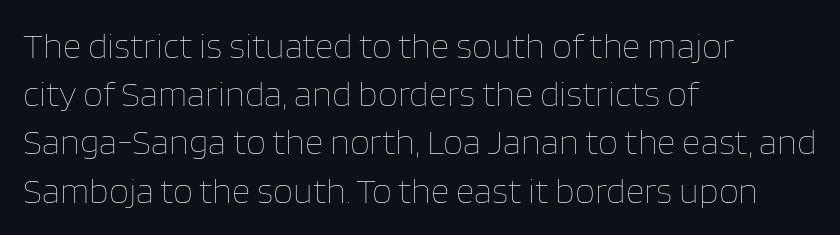
{"italic": "no", "bold": "no", "weight": "thin", "width": "normal", "stroke_contrast": "low", "x_height": "large", "monospaced": "no", "underline": "no", "align": "left", "line_spacing": "normal", "line_spacing_ratio": 1.34, "letter_spacing": "normal", "letter_spacing_em": 0.0, "glyph_px": 36}
